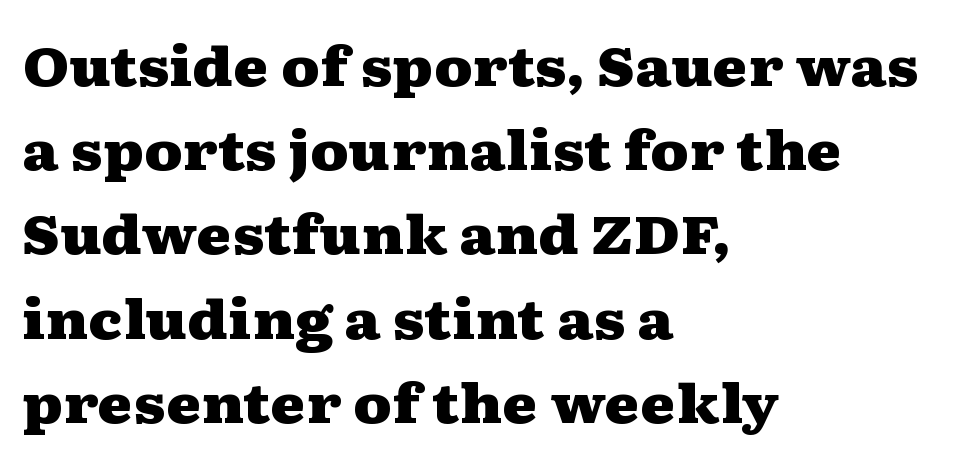
Underline: absent. Typeset ragged right — the left edge is the straight one. Letter spacing: default. Summary of vertical rhythm: regular, with standard interline spacing. Each letter keeps its own natural width here, so spacing adapts to shape. Heavy, bold letterforms.
